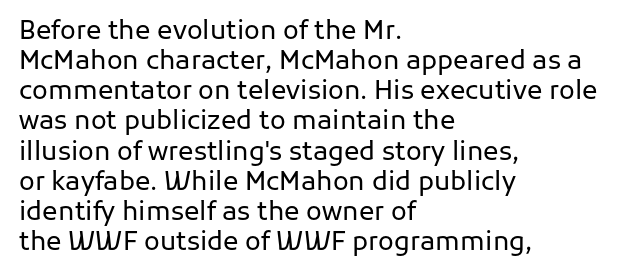
{"italic": "no", "bold": "no", "underline": "no", "align": "left", "line_spacing_ratio": 1.16, "letter_spacing": "normal", "letter_spacing_em": 0.0, "glyph_px": 26}
